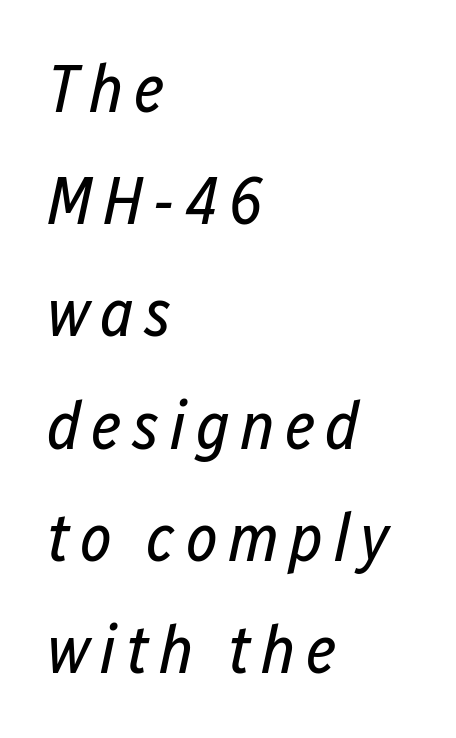
{"italic": "yes", "lean": "right", "slant_degrees": 12, "bold": "no", "weight": "regular", "width": "condensed", "stroke_contrast": "low", "x_height": "medium", "monospaced": "no", "underline": "no", "align": "left", "line_spacing": "normal", "line_spacing_ratio": 1.65, "glyph_px": 68}
